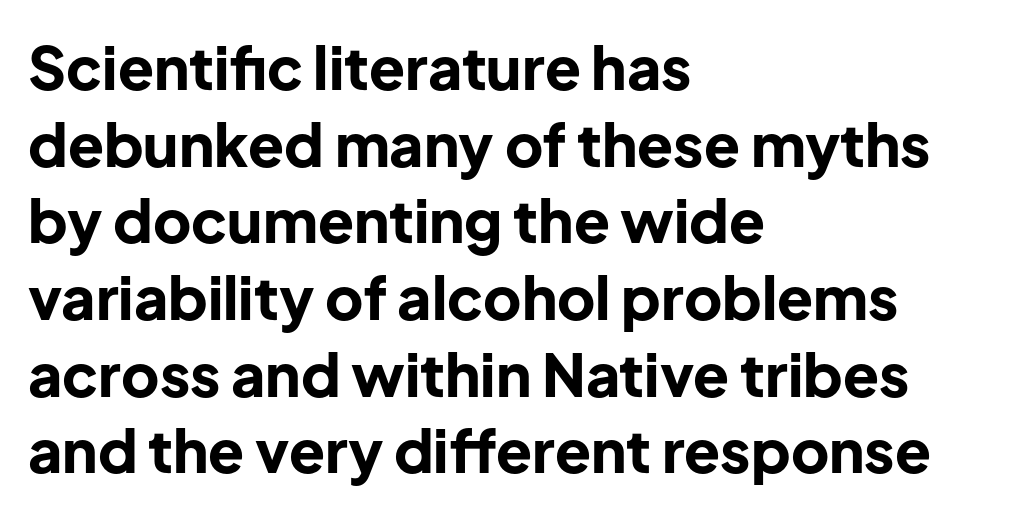
Q: Is the text bold? A: Yes.
Q: Is the text italic (slanted)? A: No, it is upright.
Q: Is the typeface a serif or a sans-serif typeface? A: Sans-serif.
Q: Is the text underlined? A: No.
Q: How is the paragraph aligned? A: Left-aligned.
Q: Is the spacing between letters normal or unusually wide? A: Normal.
Q: Is the spacing between lines tight, normal or loose? A: Normal.
Q: Width (condensed, normal, or wide)? A: Normal.
Q: Stroke contrast? A: Low.
Q: x-height? A: Medium.
Q: Monospaced? A: No.
